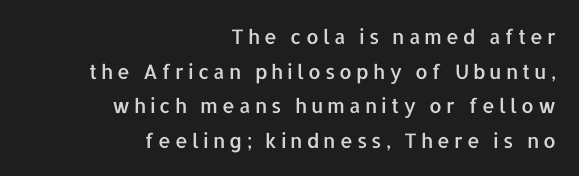
{"italic": "no", "underline": "no", "align": "right", "line_spacing_ratio": 1.73, "letter_spacing": "wide", "letter_spacing_em": 0.2, "glyph_px": 20}
